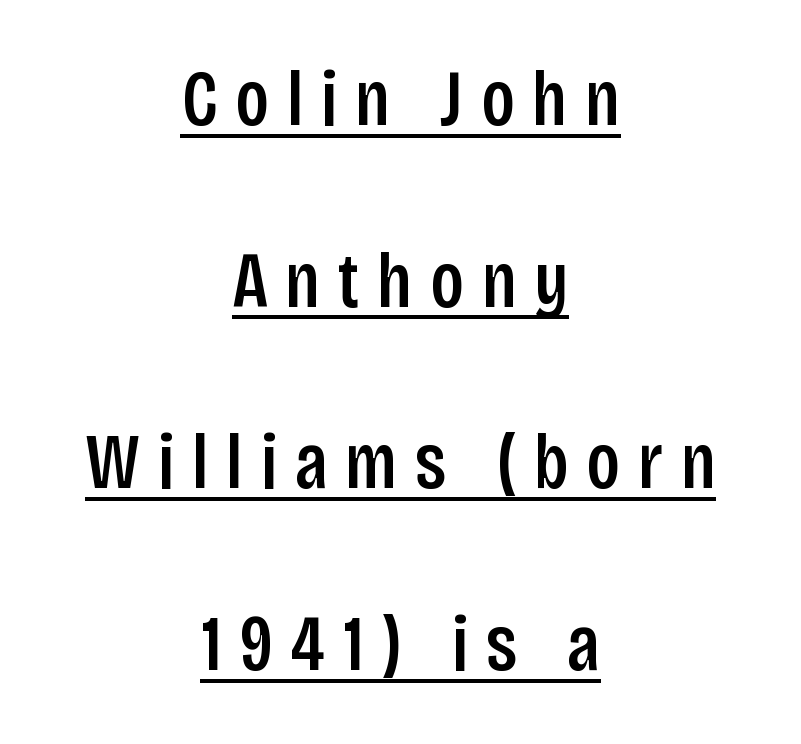
{"serif": "no", "italic": "no", "width": "condensed", "stroke_contrast": "low", "x_height": "large", "monospaced": "no", "underline": "yes", "align": "center", "line_spacing": "loose", "line_spacing_ratio": 2.3, "letter_spacing": "wide", "letter_spacing_em": 0.22, "glyph_px": 79}
